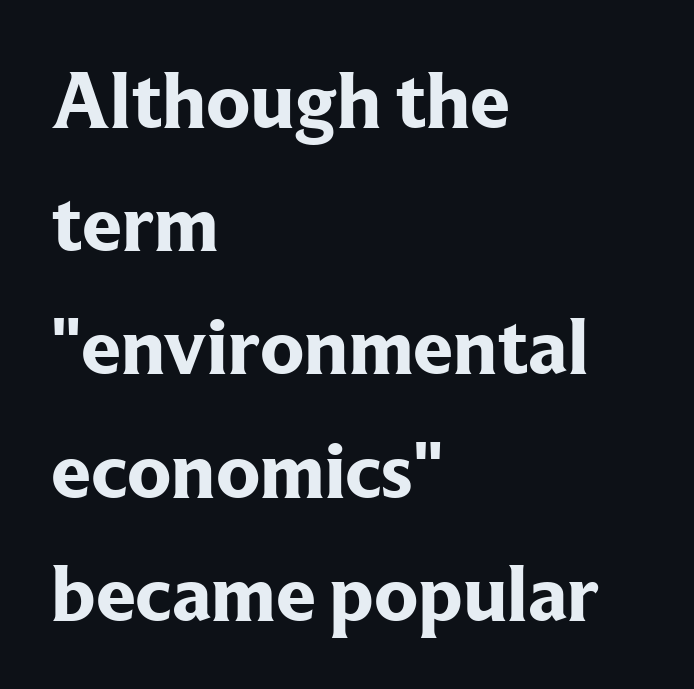
Observe the ordinary spacing: letters are neighbours, not strangers. The font family rendered here belongs to the serif group. Italic: no, the glyphs are upright roman. Each glyph is drawn with heavy, bold strokes. The specimen omits any rule beneath the text block's lines.
